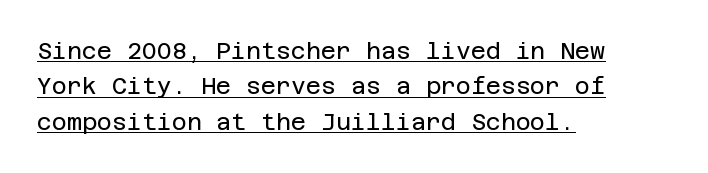
{"italic": "no", "bold": "no", "underline": "yes", "align": "left", "line_spacing": "normal", "line_spacing_ratio": 1.54, "letter_spacing": "normal", "letter_spacing_em": 0.0, "glyph_px": 23}
